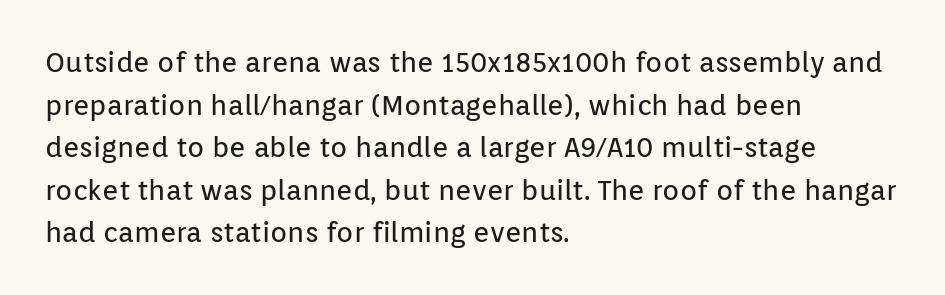
Q: Is the text bold? A: No.
Q: Is the text italic (slanted)? A: No, it is upright.
Q: Is the typeface a serif or a sans-serif typeface? A: Sans-serif.
Q: Is the text underlined? A: No.
Q: How is the paragraph aligned? A: Left-aligned.
Q: Is the spacing between letters normal or unusually wide? A: Normal.
Q: Is the spacing between lines tight, normal or loose? A: Normal.
Q: Width (condensed, normal, or wide)? A: Normal.
Q: Stroke contrast? A: Low.
Q: x-height? A: Medium.
Q: Monospaced? A: No.
